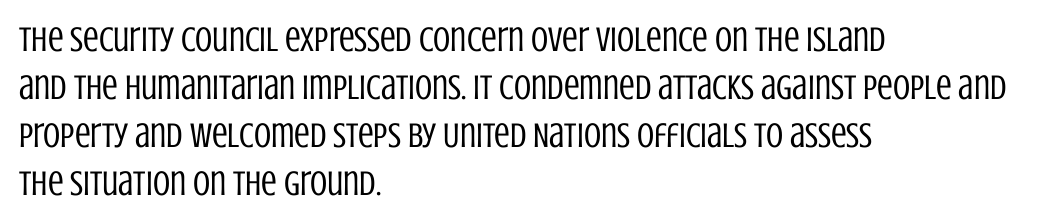
{"serif": "no", "italic": "no", "bold": "no", "weight": "regular", "width": "condensed", "stroke_contrast": "low", "x_height": "large", "monospaced": "no", "underline": "no", "align": "left", "line_spacing": "normal", "line_spacing_ratio": 1.37, "letter_spacing": "normal", "letter_spacing_em": 0.0, "glyph_px": 35}
